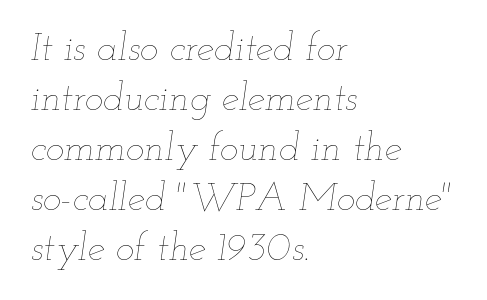
Q: Is the text bold? A: No.
Q: Is the text italic (slanted)? A: Yes, it leans right by about 12 degrees.
Q: Is the text underlined? A: No.
Q: How is the paragraph aligned? A: Left-aligned.
Q: Is the spacing between letters normal or unusually wide? A: Normal.
Q: Is the spacing between lines tight, normal or loose? A: Normal.
Q: Width (condensed, normal, or wide)? A: Wide.
Q: Stroke contrast? A: Low.
Q: x-height? A: Small.
Q: Monospaced? A: No.
